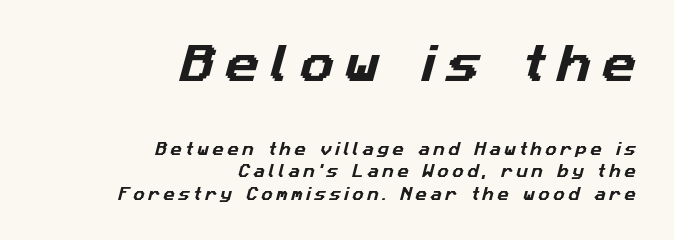
A clean baseline with only descenders dipping below it. Looks like regular typesetting: each glyph gets only the width it needs. Vertically, the passage feels balanced, rows spaced as you'd expect. Students, note that the glyphs here are deliberately spaced far apart. If you drew a ruler down the right edge, every line would touch it.
